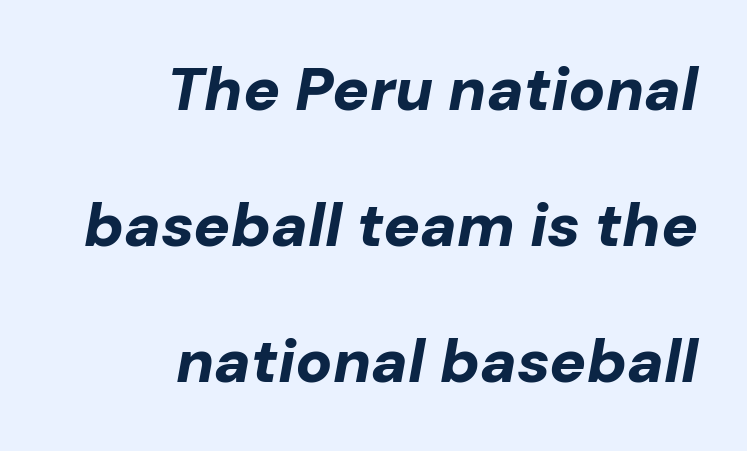
The leading is generous, giving the passage an open texture. Characters are canted at an angle relative to the baseline's perpendicular. A typesetter would call this proportional, since set widths differ per character. Between one letter and the next there's only the usual sliver of space. This sample is right-justified, so line beginnings fall wherever the words allow. What weight is shown? A full bold with thick strokes.
